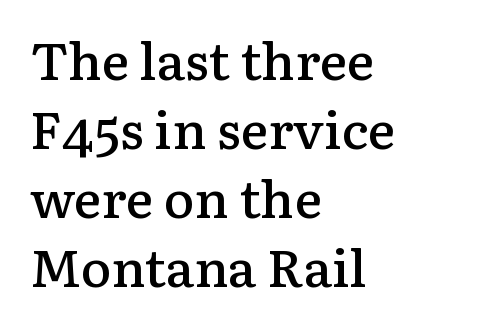
Q: Is the text bold? A: Semi-bold.
Q: Is the text italic (slanted)? A: No, it is upright.
Q: Is the typeface a serif or a sans-serif typeface? A: Serif.
Q: Is the text underlined? A: No.
Q: How is the paragraph aligned? A: Left-aligned.
Q: Is the spacing between letters normal or unusually wide? A: Normal.
Q: Is the spacing between lines tight, normal or loose? A: Normal.
Q: Width (condensed, normal, or wide)? A: Normal.
Q: Stroke contrast? A: Low.
Q: x-height? A: Medium.
Q: Monospaced? A: No.
